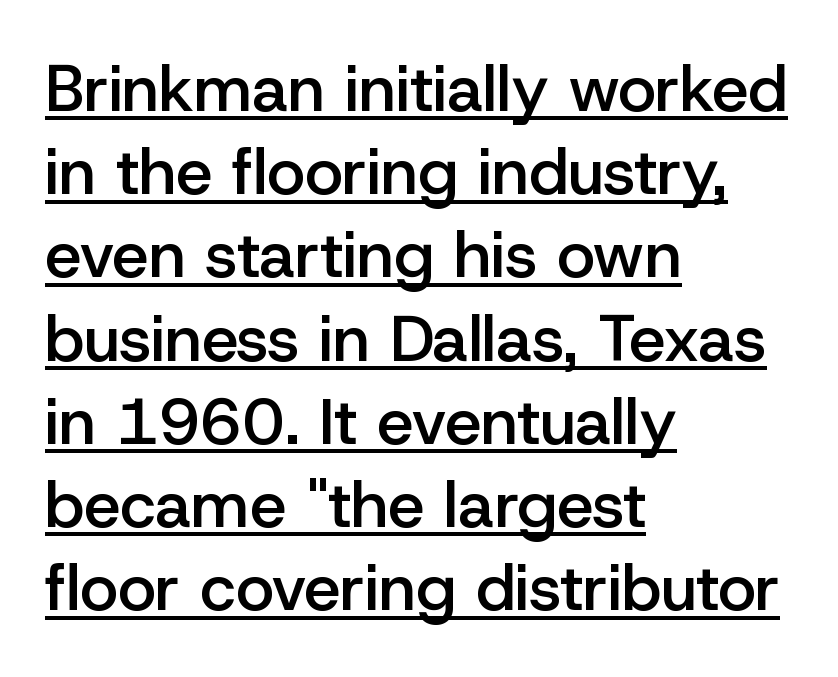
Which margin do the lines hug? The left one — the right edge is uneven. These lines are rendered in a variable-pitch font. These lines sit exactly where default settings would place them. How heavy is the stroke? Medium-heavy — a semibold, shy of bold. Caption: lettering with a line underneath. The lettering stays uniformly vertical, giving the passage a roman look.
